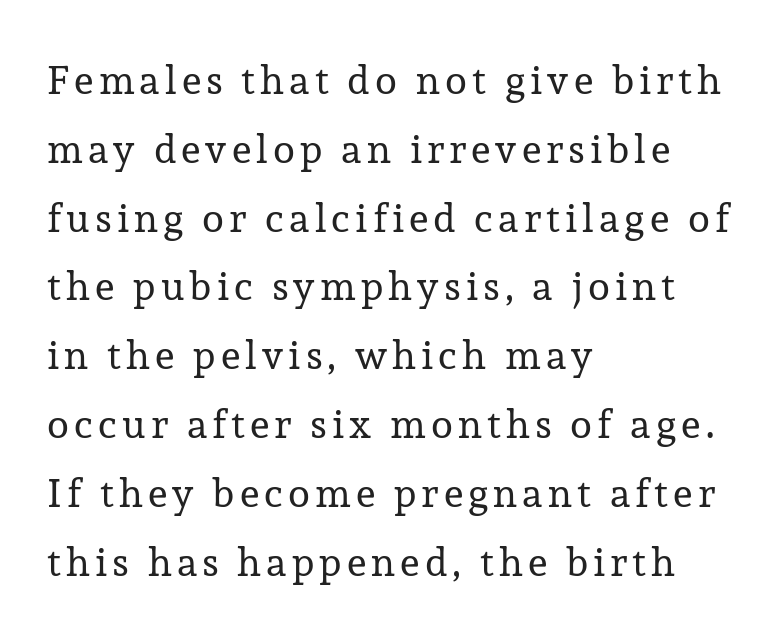
Q: Is the text bold? A: No.
Q: Is the text italic (slanted)? A: No, it is upright.
Q: Is the typeface a serif or a sans-serif typeface? A: Serif.
Q: Is the text underlined? A: No.
Q: How is the paragraph aligned? A: Left-aligned.
Q: Width (condensed, normal, or wide)? A: Normal.
Q: Stroke contrast? A: Low.
Q: x-height? A: Medium.
Q: Monospaced? A: No.
